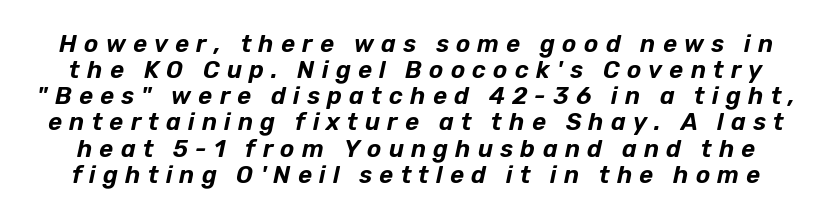
Q: Is the text italic (slanted)? A: Yes, it leans right by about 12 degrees.
Q: Is the text underlined? A: No.
Q: Is the spacing between letters normal or unusually wide? A: Unusually wide.
Q: Is the spacing between lines tight, normal or loose? A: Tight.
